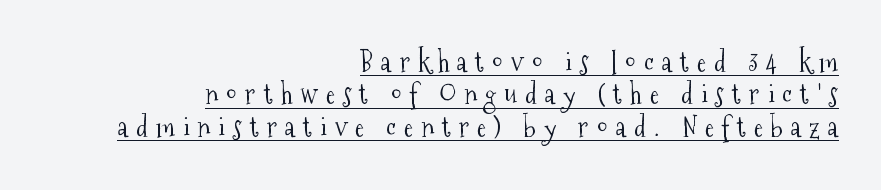
Caption: lettering with a line underneath. The face used here is rendered with a markedly widened letterfit. No letter is thick-stroked: the sample isn't bold. A typesetter would mark this as roman, not italic. Visually the block forms a straight wall on the right and a jagged coastline on the left.
